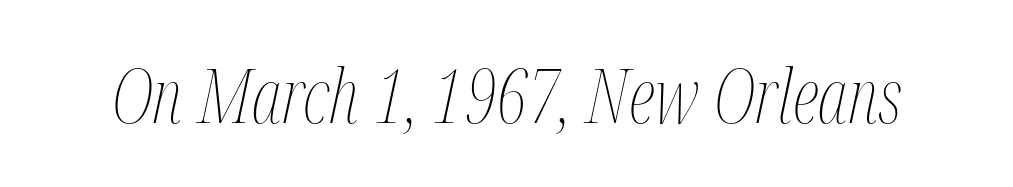
{"italic": "yes", "lean": "right", "slant_degrees": 12, "bold": "no", "weight": "thin", "width": "condensed", "stroke_contrast": "medium", "x_height": "medium", "monospaced": "no", "underline": "no", "letter_spacing": "normal", "letter_spacing_em": 0.0, "glyph_px": 75}
